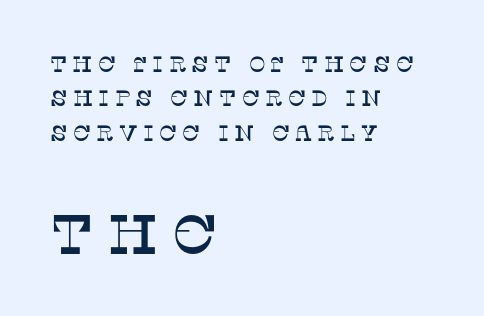
{"serif": "yes", "italic": "no", "width": "normal", "stroke_contrast": "low", "x_height": "large", "monospaced": "no", "underline": "no", "align": "left", "line_spacing": "normal", "line_spacing_ratio": 1.56, "letter_spacing": "wide", "letter_spacing_em": 0.24, "larger_block": "second", "size_ratio": 2.55, "glyph_px": 56}
